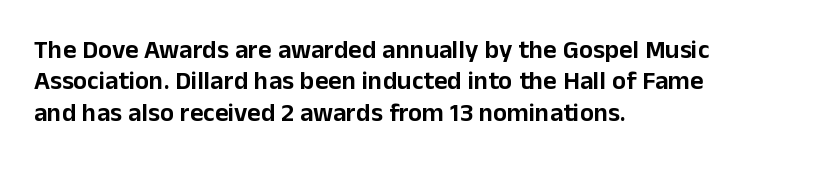
{"italic": "no", "underline": "no", "align": "left", "line_spacing_ratio": 1.21, "letter_spacing": "normal", "letter_spacing_em": 0.0, "glyph_px": 26}
